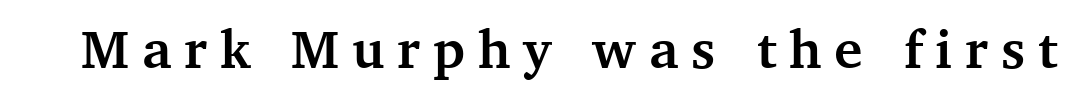
The image shows 54 px semibold serif type, upright; set unusually wide letter spacing (+0.24 em), not underlined; medium stroke contrast and a medium x-height.
